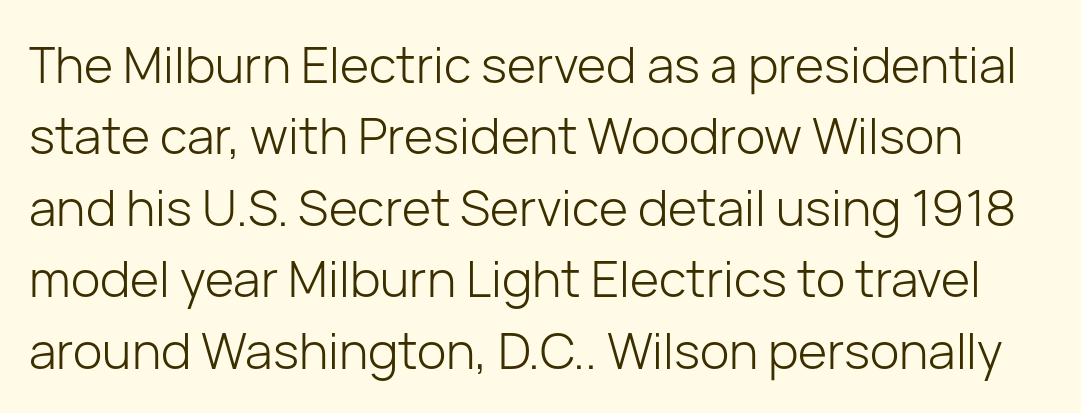
The image shows 50 px light sans-serif type, upright; set normal line spacing (1.43x), normal letter spacing, not underlined; low stroke contrast and a medium x-height.
